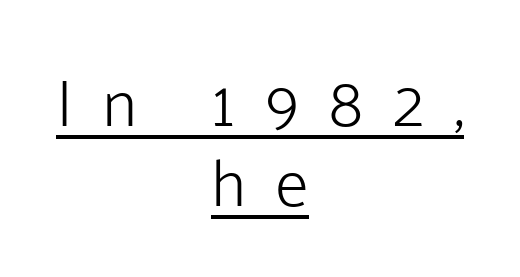
Q: Is the text bold? A: No.
Q: Is the text italic (slanted)? A: No, it is upright.
Q: Is the typeface a serif or a sans-serif typeface? A: Sans-serif.
Q: Is the text underlined? A: Yes.
Q: How is the paragraph aligned? A: Centered.
Q: Is the spacing between letters normal or unusually wide? A: Unusually wide.
Q: Width (condensed, normal, or wide)? A: Normal.
Q: Stroke contrast? A: Low.
Q: x-height? A: Medium.
Q: Monospaced? A: No.
